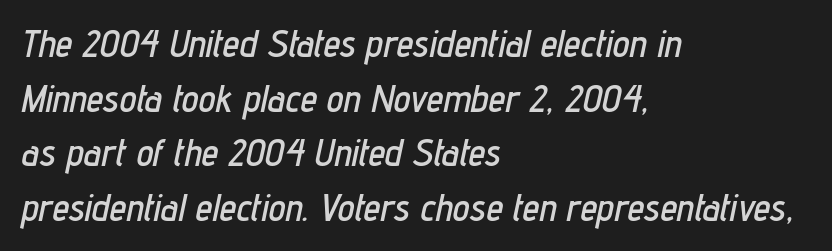
The image shows 38 px condensed type, italic (leaning right); set left-aligned, normal line spacing (1.44x), normal letter spacing, not underlined; low stroke contrast and a medium x-height.
